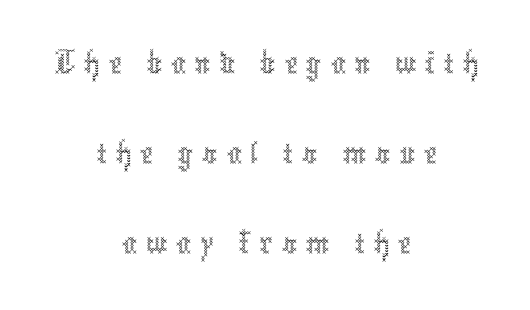
The image shows 75 px thin, condensed type, upright; set centered, line spacing 1.2x, not underlined; a medium x-height.
